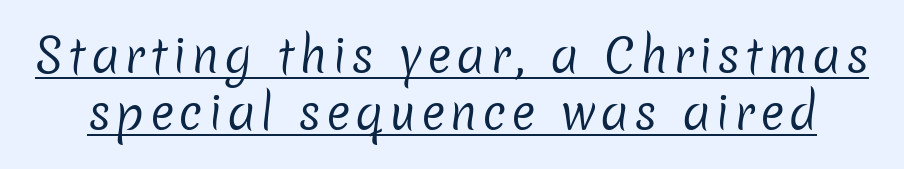
Somebody hit Ctrl+U on this one — the words are underlined. These glyphs show unthickened strokes, regular width or finer. The text was rendered using a sans face with plain stroke endings. Think of a printed novel: that variable character pitch is what you see here.
